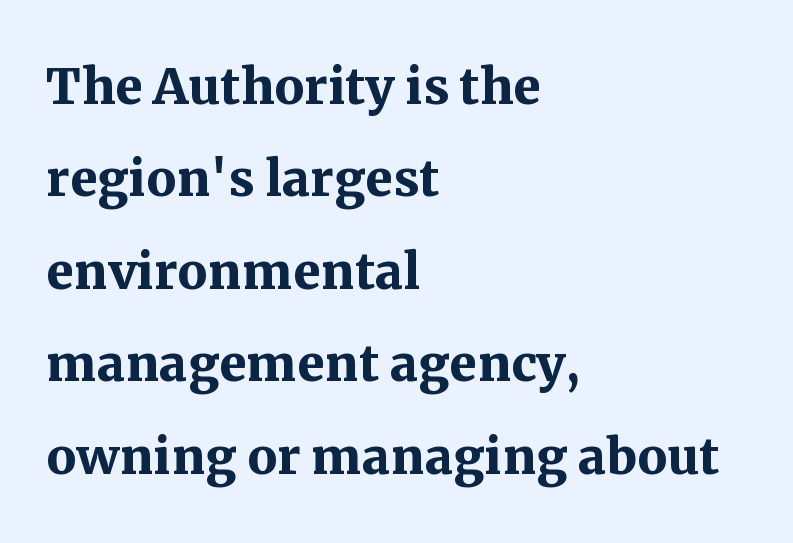
Short and long lines alike share a common starting point at left. The lines sit at an ordinary, default distance from one another. In terms of letterform style, serifs are clearly present. Beneath every word, the page is bare.
